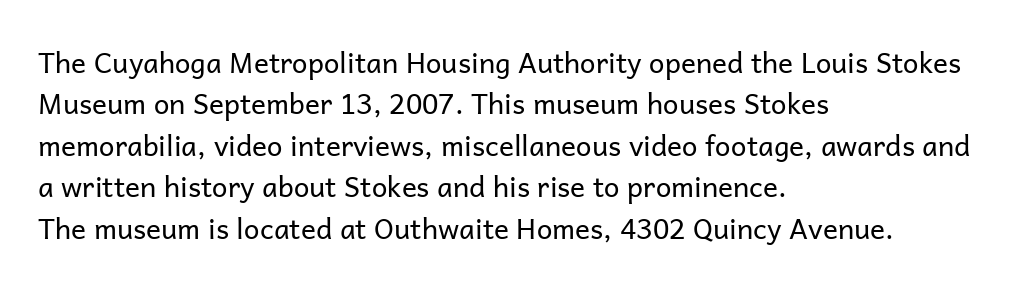
{"serif": "no", "italic": "no", "bold": "no", "weight": "regular", "width": "normal", "stroke_contrast": "low", "x_height": "medium", "monospaced": "no", "underline": "no", "align": "left", "line_spacing": "normal", "line_spacing_ratio": 1.48, "letter_spacing": "normal", "letter_spacing_em": 0.0, "glyph_px": 28}
